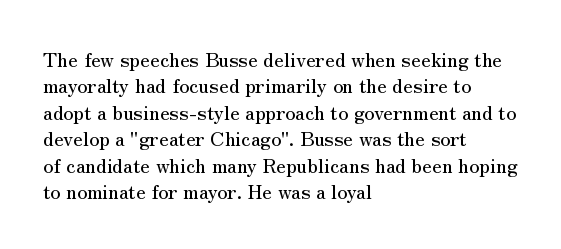
{"italic": "no", "underline": "no", "align": "left", "line_spacing": "normal", "line_spacing_ratio": 1.32, "letter_spacing": "normal", "letter_spacing_em": 0.0, "glyph_px": 20}
